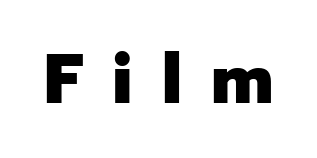
Q: Is the text bold? A: Yes.
Q: Is the text italic (slanted)? A: No, it is upright.
Q: Is the typeface a serif or a sans-serif typeface? A: Sans-serif.
Q: Is the text underlined? A: No.
Q: Is the spacing between letters normal or unusually wide? A: Unusually wide.
Q: Width (condensed, normal, or wide)? A: Normal.
Q: Stroke contrast? A: Low.
Q: x-height? A: Medium.
Q: Monospaced? A: No.
